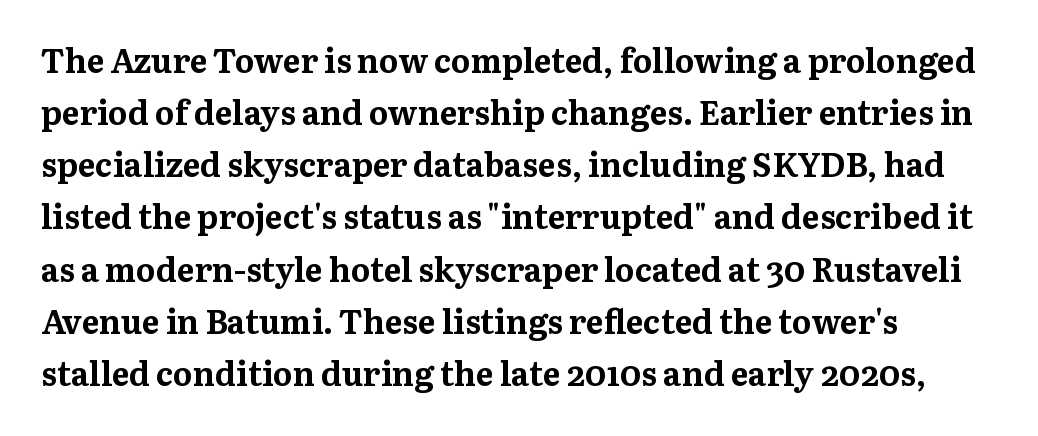
{"serif": "yes", "italic": "no", "bold": "yes", "weight": "bold", "width": "normal", "stroke_contrast": "medium", "x_height": "medium", "monospaced": "no", "underline": "no", "align": "left", "line_spacing": "normal", "line_spacing_ratio": 1.58, "letter_spacing": "normal", "letter_spacing_em": 0.0, "glyph_px": 33}
